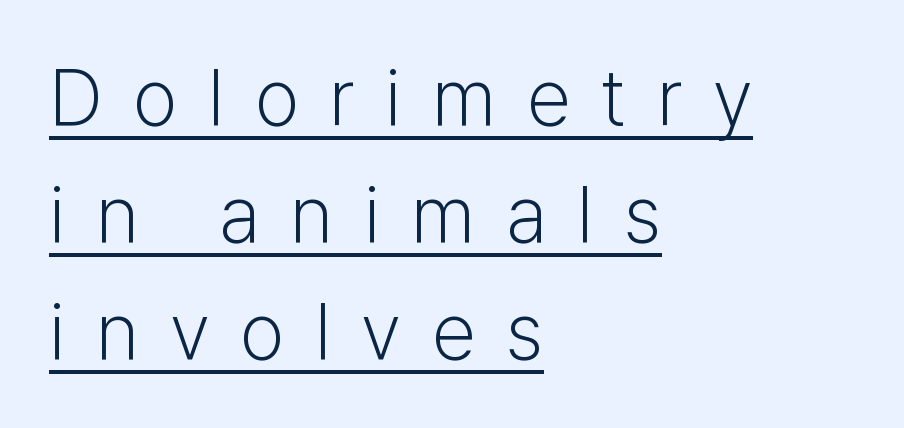
Q: Is the text bold? A: No.
Q: Is the text italic (slanted)? A: No, it is upright.
Q: Is the typeface a serif or a sans-serif typeface? A: Sans-serif.
Q: Is the text underlined? A: Yes.
Q: How is the paragraph aligned? A: Left-aligned.
Q: Is the spacing between letters normal or unusually wide? A: Unusually wide.
Q: Is the spacing between lines tight, normal or loose? A: Normal.
Q: Width (condensed, normal, or wide)? A: Normal.
Q: Stroke contrast? A: Low.
Q: x-height? A: Medium.
Q: Monospaced? A: No.
